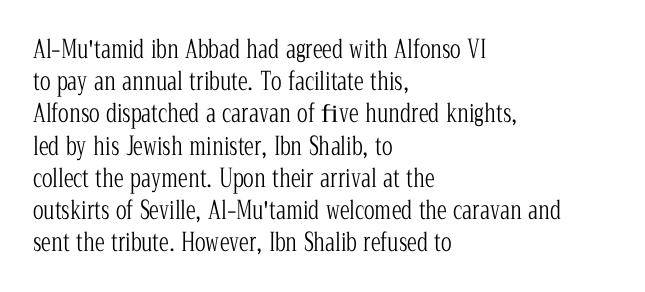
Q: Is the text bold? A: No.
Q: Is the text italic (slanted)? A: No, it is upright.
Q: Is the text underlined? A: No.
Q: How is the paragraph aligned? A: Left-aligned.
Q: Is the spacing between letters normal or unusually wide? A: Normal.
Q: Is the spacing between lines tight, normal or loose? A: Normal.
